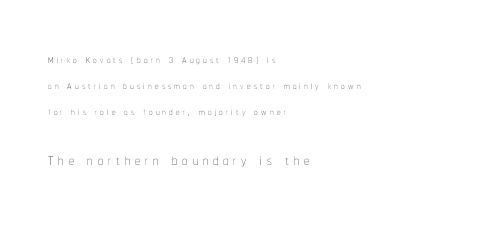
{"italic": "no", "bold": "no", "underline": "no", "align": "left", "line_spacing_ratio": 1.86, "letter_spacing": "wide", "letter_spacing_em": 0.23, "larger_block": "second", "size_ratio": 1.5, "glyph_px": 21}
